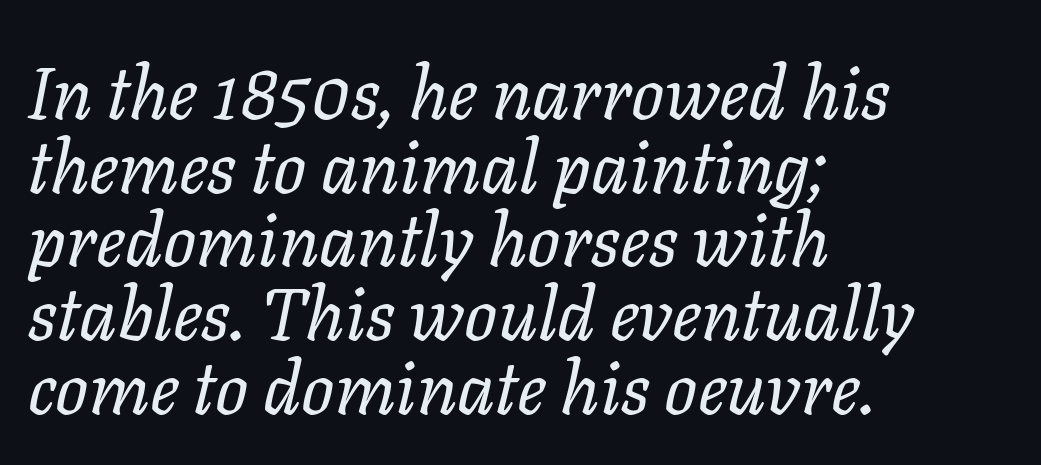
This rendering uses left alignment, leaving the right contour irregular. This sample has the flowing, uneven cadence of proportional lettering. The specimen omits any rule beneath the text block's lines. What stands out about the letter spacing? Nothing — it is the standard amount. Slant detected: the letters are inclined.
